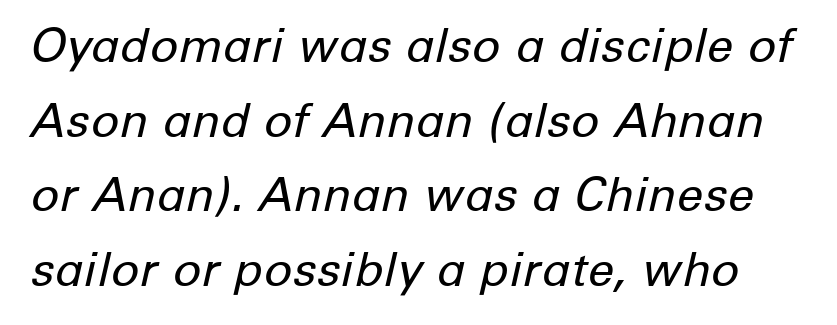
{"italic": "yes", "lean": "right", "slant_degrees": 12, "bold": "no", "weight": "regular", "width": "normal", "stroke_contrast": "low", "x_height": "medium", "monospaced": "no", "underline": "no", "line_spacing": "normal", "line_spacing_ratio": 1.59, "letter_spacing": "normal", "letter_spacing_em": 0.0, "glyph_px": 47}
